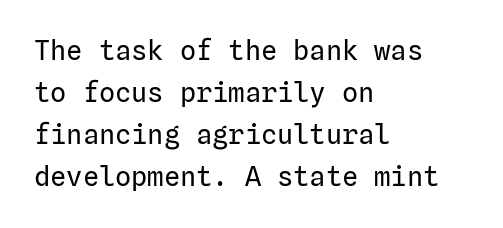
The image shows 27 px text type, upright; set left-aligned, normal line spacing (1.56x), normal letter spacing, not underlined.
